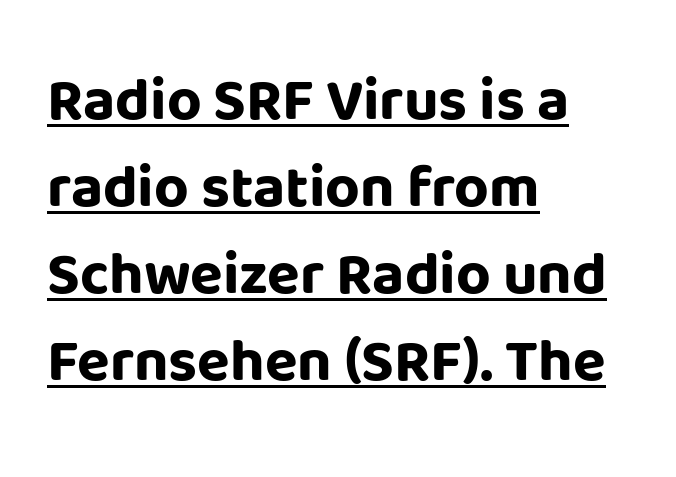
The image shows 60 px bold sans-serif type, upright; set left-aligned, normal line spacing (1.45x), normal letter spacing, underlined; low stroke contrast and a large x-height.
